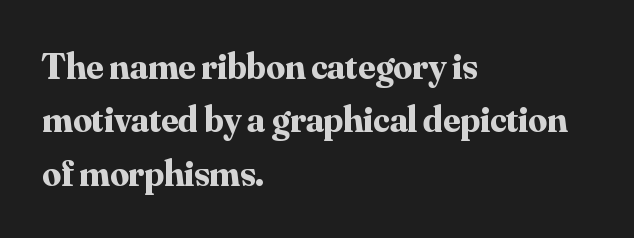
Q: Is the text bold? A: Yes.
Q: Is the text italic (slanted)? A: No, it is upright.
Q: Is the typeface a serif or a sans-serif typeface? A: Serif.
Q: Is the text underlined? A: No.
Q: How is the paragraph aligned? A: Left-aligned.
Q: Is the spacing between letters normal or unusually wide? A: Normal.
Q: Is the spacing between lines tight, normal or loose? A: Normal.
Q: Width (condensed, normal, or wide)? A: Normal.
Q: Stroke contrast? A: Medium.
Q: x-height? A: Small.
Q: Monospaced? A: No.
